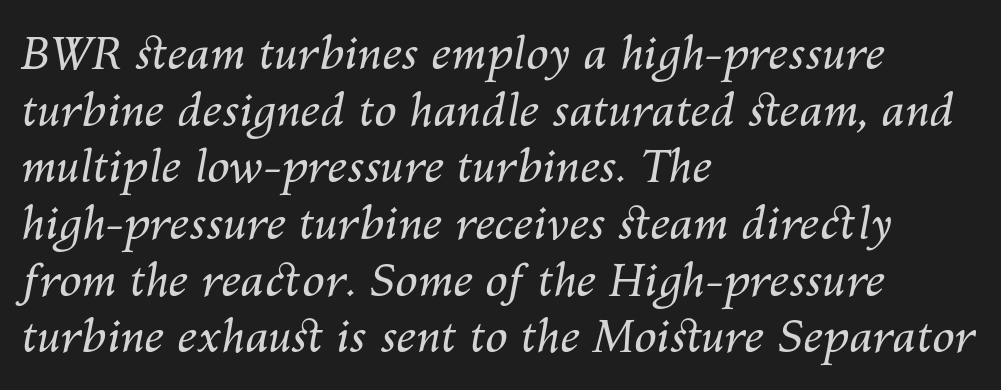
Descender tails drop into unmarked territory. This sample is left-justified, so line endings fall wherever the words run out. Do the characters align in a grid? No, the font is proportional. Is the type slanted? Yes — the strokes lean at a clear angle. A light-to-regular cut is what we see here. This rendering leaves character spacing at its baseline value.
